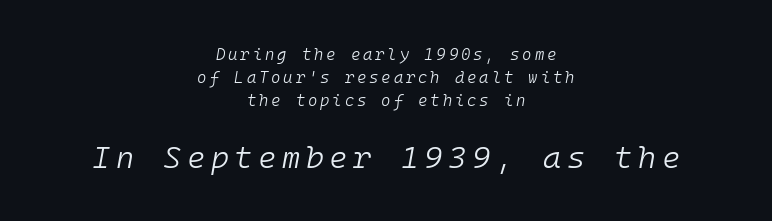
{"italic": "yes", "lean": "right", "slant_degrees": 10, "bold": "no", "weight": "light", "width": "normal", "stroke_contrast": "low", "x_height": "medium", "monospaced": "yes", "underline": "no", "align": "center", "line_spacing": "normal", "line_spacing_ratio": 1.44, "larger_block": "second", "size_ratio": 1.94, "glyph_px": 31}
